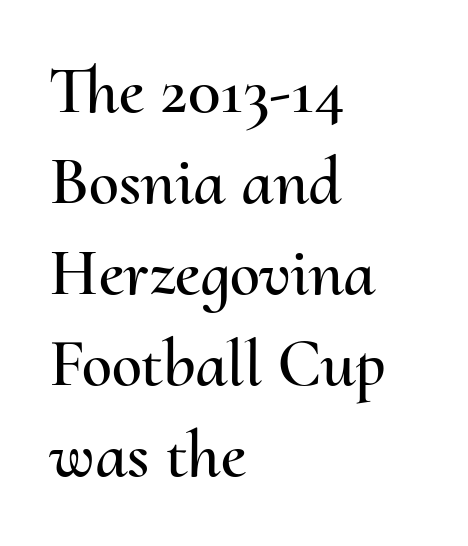
Q: Is the text italic (slanted)? A: No, it is upright.
Q: Is the text underlined? A: No.
Q: How is the paragraph aligned? A: Left-aligned.
Q: Is the spacing between letters normal or unusually wide? A: Normal.
Q: Is the spacing between lines tight, normal or loose? A: Normal.
Q: Width (condensed, normal, or wide)? A: Normal.
Q: Stroke contrast? A: Medium.
Q: x-height? A: Small.
Q: Monospaced? A: No.
